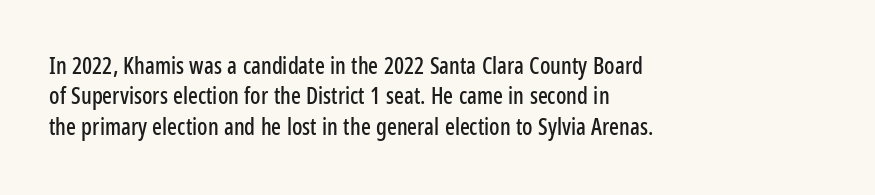
{"italic": "no", "underline": "no", "align": "left", "line_spacing": "normal", "line_spacing_ratio": 1.32, "letter_spacing": "normal", "letter_spacing_em": 0.0, "glyph_px": 23}
